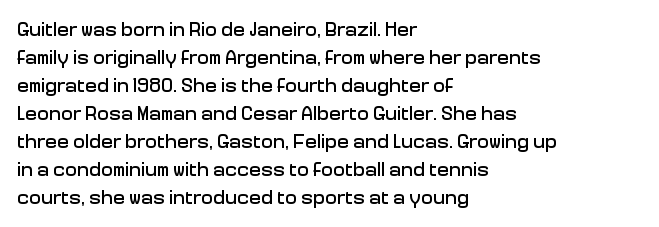
Ordinary non-slanted type is in use. Type without underlining. A typesetter would call this zero additional tracking. Horizontally, the lines are justified to the leading edge only. Honestly, the row spacing looks completely unremarkable.
